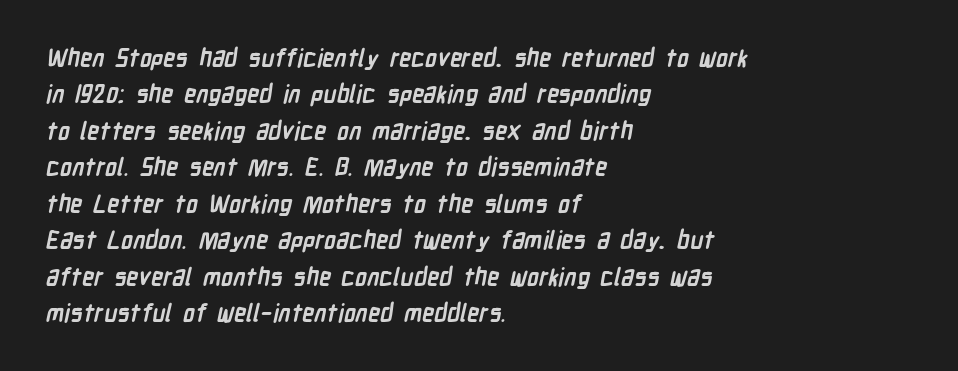
The image shows 24 px bold type; set left-aligned, normal line spacing (1.52x), normal letter spacing, not underlined.
